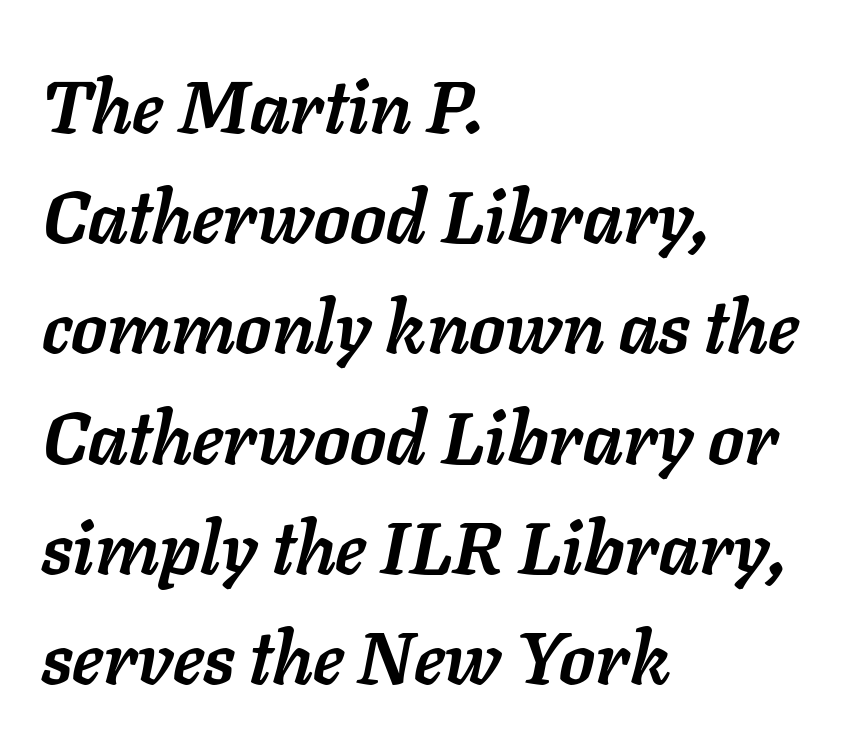
{"italic": "yes", "lean": "right", "slant_degrees": 11, "bold": "yes", "weight": "semibold", "width": "normal", "stroke_contrast": "low", "x_height": "medium", "monospaced": "no", "underline": "no", "align": "left", "line_spacing": "normal", "line_spacing_ratio": 1.51, "letter_spacing": "normal", "letter_spacing_em": 0.0, "glyph_px": 73}
